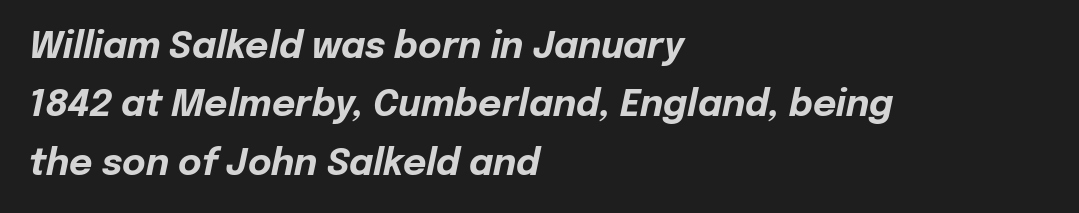
Q: Is the text bold? A: Yes.
Q: Is the text italic (slanted)? A: Yes, it leans right by about 12 degrees.
Q: Is the text underlined? A: No.
Q: How is the paragraph aligned? A: Left-aligned.
Q: Is the spacing between letters normal or unusually wide? A: Normal.
Q: Is the spacing between lines tight, normal or loose? A: Normal.
Q: Width (condensed, normal, or wide)? A: Normal.
Q: Stroke contrast? A: Low.
Q: x-height? A: Medium.
Q: Monospaced? A: No.
